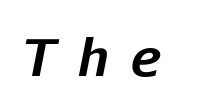
{"italic": "yes", "lean": "right", "slant_degrees": 11, "bold": "yes", "weight": "bold", "width": "normal", "stroke_contrast": "low", "x_height": "medium", "monospaced": "no", "underline": "no", "letter_spacing": "wide", "letter_spacing_em": 0.43, "glyph_px": 51}
